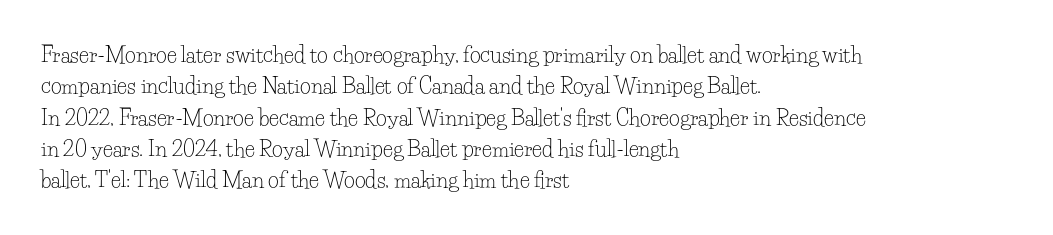
{"italic": "no", "bold": "no", "underline": "no", "align": "left", "line_spacing": "normal", "line_spacing_ratio": 1.49, "letter_spacing": "normal", "letter_spacing_em": 0.0, "glyph_px": 21}
